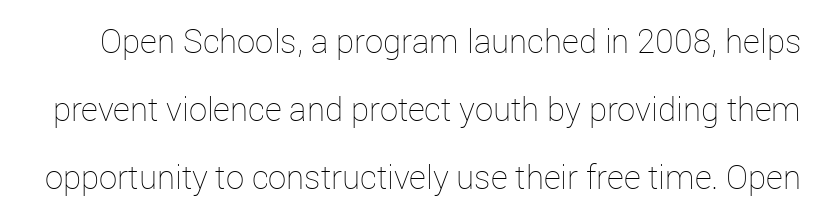
This sample has the flowing, uneven cadence of proportional lettering. The specimen omits any rule beneath the text block's lines. These glyphs show unthickened strokes, regular width or finer. How are the letters spaced? Ordinarily, with no added tracking. The designer dialed line spacing up above the default.
